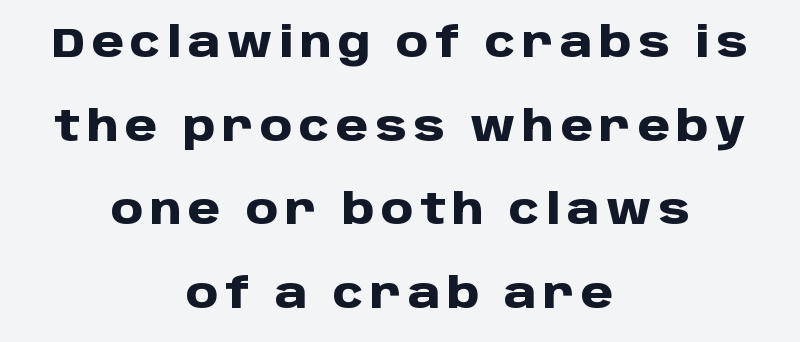
Unlike a traditional serif, this face leaves its strokes unadorned. The rag falls on both sides of this text block equally. A great deal of white space separates one row of letters from the next. The letters are bold, with thick, heavy strokes. Quick note: not italic, upright. Looks like regular typesetting: each glyph gets only the width it needs.
